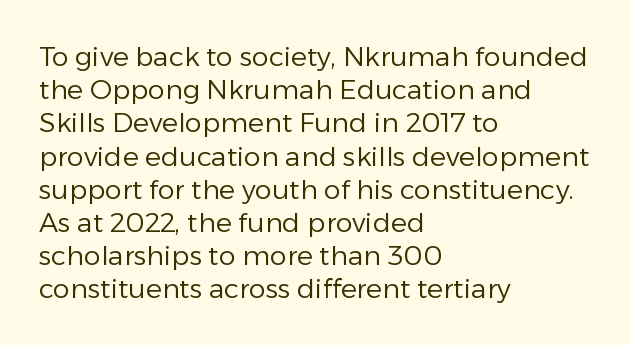
The image shows 27 px text type, upright; set left-aligned, line spacing 1.23x, normal letter spacing, not underlined.
